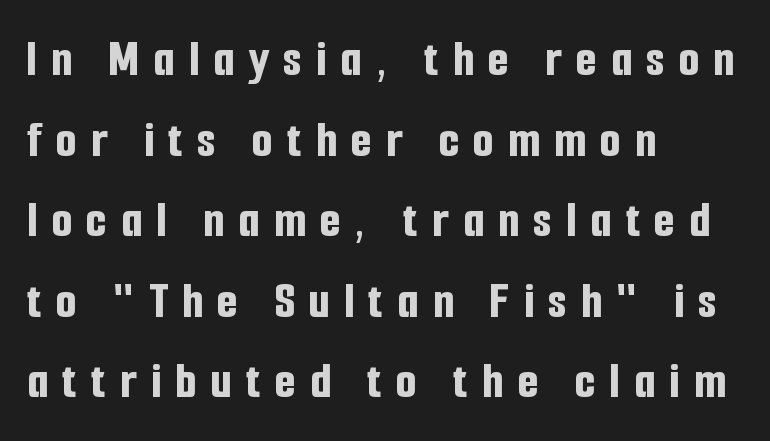
{"serif": "no", "italic": "no", "bold": "yes", "weight": "bold", "width": "condensed", "stroke_contrast": "low", "x_height": "medium", "monospaced": "no", "underline": "no", "align": "left", "line_spacing": "normal", "line_spacing_ratio": 1.52, "letter_spacing": "wide", "letter_spacing_em": 0.27, "glyph_px": 53}
